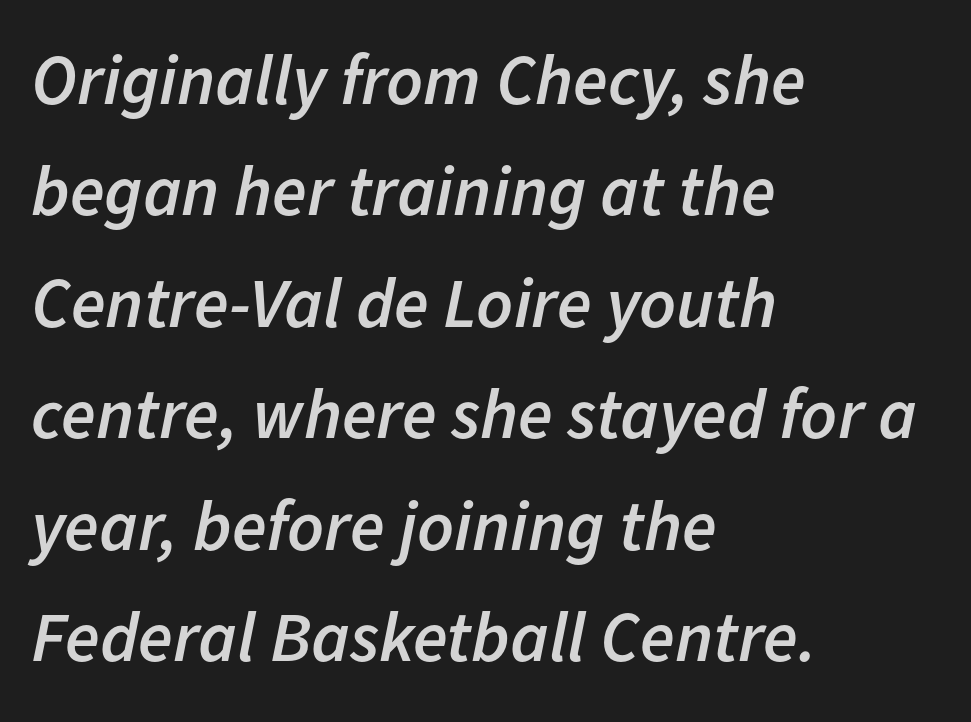
{"italic": "yes", "lean": "right", "slant_degrees": 11, "bold": "semi", "weight": "semibold", "width": "normal", "stroke_contrast": "low", "x_height": "medium", "monospaced": "no", "underline": "no", "align": "left", "line_spacing": "normal", "line_spacing_ratio": 1.57, "letter_spacing": "normal", "letter_spacing_em": 0.0, "glyph_px": 71}
